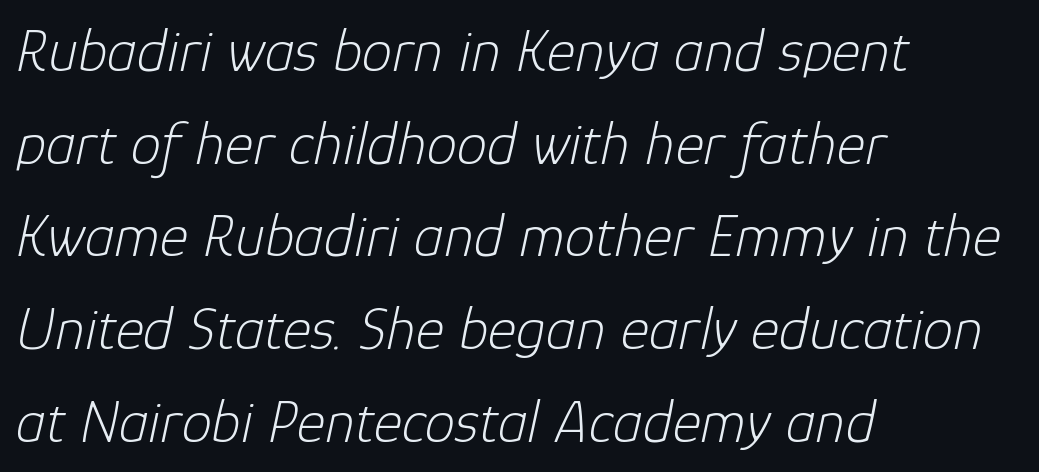
The image shows 61 px light type, italic (leaning right); set left-aligned, normal line spacing (1.52x), normal letter spacing, not underlined; low stroke contrast and a medium x-height.
